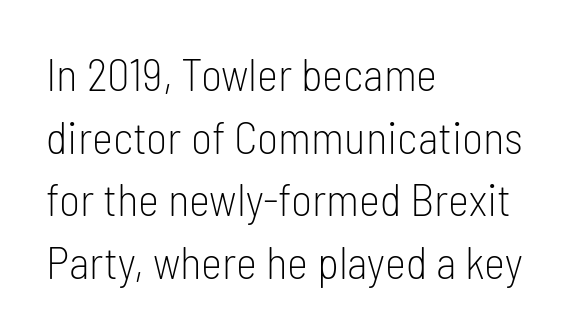
The image shows 45 px light, condensed sans-serif type, upright; set left-aligned, normal line spacing (1.39x), normal letter spacing, not underlined; low stroke contrast and a medium x-height.
